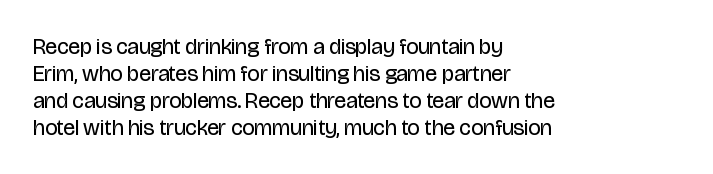
Q: Is the text bold? A: No.
Q: Is the text italic (slanted)? A: No, it is upright.
Q: Is the text underlined? A: No.
Q: How is the paragraph aligned? A: Left-aligned.
Q: Is the spacing between letters normal or unusually wide? A: Normal.
